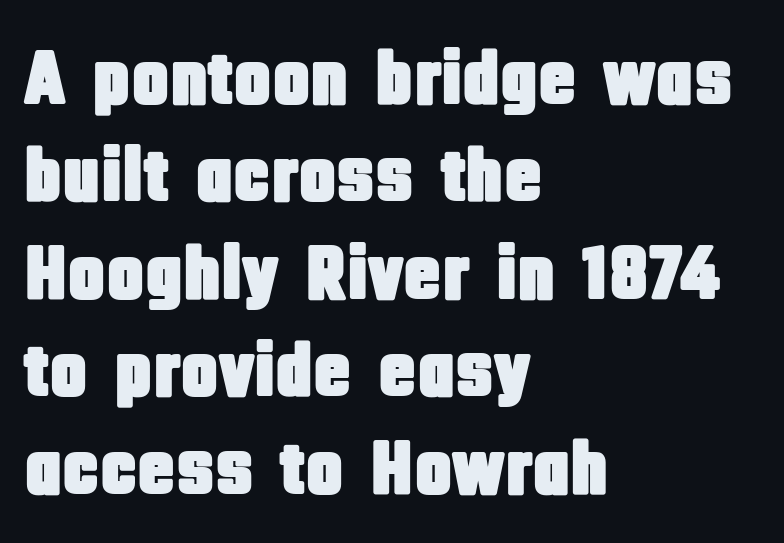
The image shows 78 px condensed sans-serif type, upright; set left-aligned, normal line spacing (1.25x), normal letter spacing, not underlined; low stroke contrast and a large x-height.
